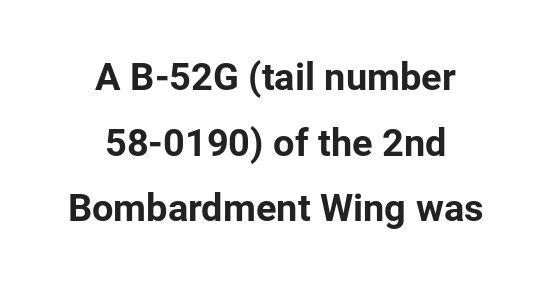
Q: Is the text bold? A: Yes.
Q: Is the text italic (slanted)? A: No, it is upright.
Q: Is the typeface a serif or a sans-serif typeface? A: Sans-serif.
Q: Is the text underlined? A: No.
Q: How is the paragraph aligned? A: Centered.
Q: Is the spacing between letters normal or unusually wide? A: Normal.
Q: Width (condensed, normal, or wide)? A: Normal.
Q: Stroke contrast? A: Low.
Q: x-height? A: Medium.
Q: Monospaced? A: No.
